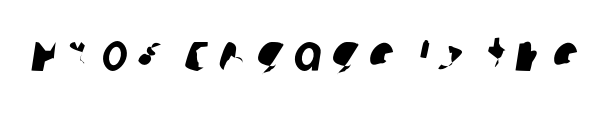
Q: Is the typeface a serif or a sans-serif typeface? A: Sans-serif.
Q: Is the text underlined? A: No.
Q: Is the spacing between letters normal or unusually wide? A: Unusually wide.
Q: Width (condensed, normal, or wide)? A: Condensed.
Q: Stroke contrast? A: Low.
Q: x-height? A: Large.
Q: Monospaced? A: No.
